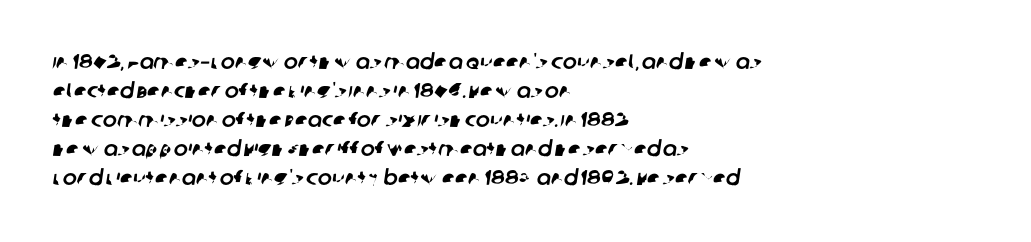
Successive baselines arrive at the customary interval. The gap between lines stays unmarked. The setting favours the left margin, as ordinary paragraphs usually do. This rendering leaves character spacing at its baseline value.
